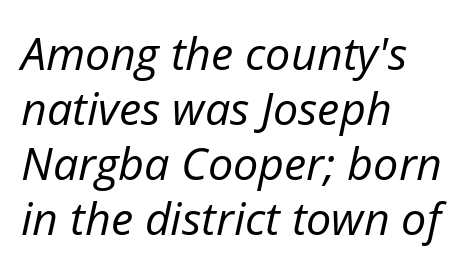
Unbolded letterforms with no extra heft. Nobody touched the tracking dial on this one. Quick note: italic. The words here are not underlined. The text block is weighted toward the left margin, trailing off unevenly rightward. This sample has the flowing, uneven cadence of proportional lettering.
